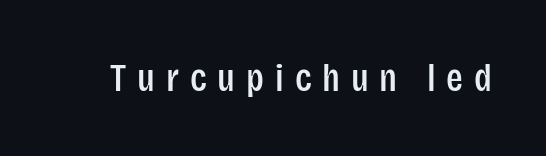
The image shows 39 px condensed sans-serif type, upright; set unusually wide letter spacing (+0.28 em), not underlined; low stroke contrast and a large x-height.
